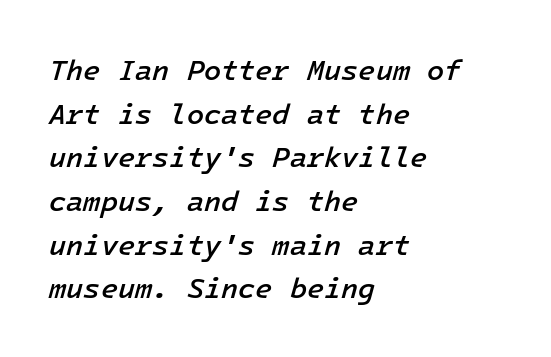
Standard letterfit; no display-style spreading of the glyphs. In CSS terms this would be text-align: left. The glyphs are unaccompanied by any horizontal stroke below them. Quick note: interline space is typical. The specimen reads as italic at a glance.
